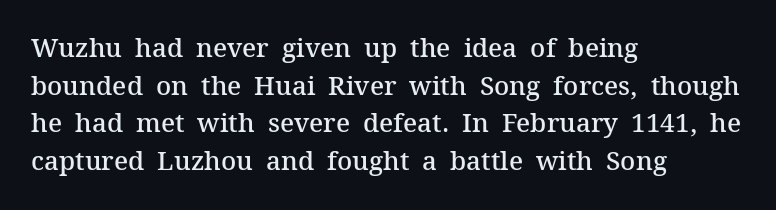
Reading down the column, the eye jumps a familiar distance to each next line. How are the letters spaced? Ordinarily, with no added tracking. The text block is weighted toward the left margin, trailing off unevenly rightward. The letters stand upright; this is a roman face.
